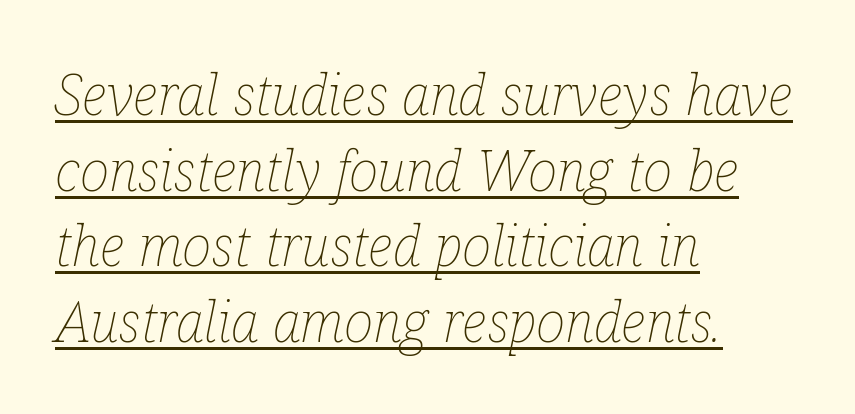
The image shows 56 px thin, condensed type, italic (leaning right); set left-aligned, normal line spacing (1.35x), normal letter spacing, underlined; low stroke contrast and a medium x-height.
